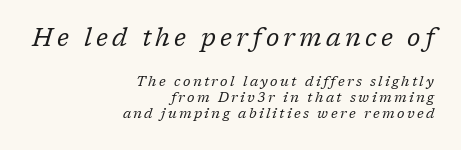
The image shows 25 px text type, italic (leaning right); set right-aligned, tight line spacing (1.14x), not underlined; the first (top) block is 1.79x larger.
